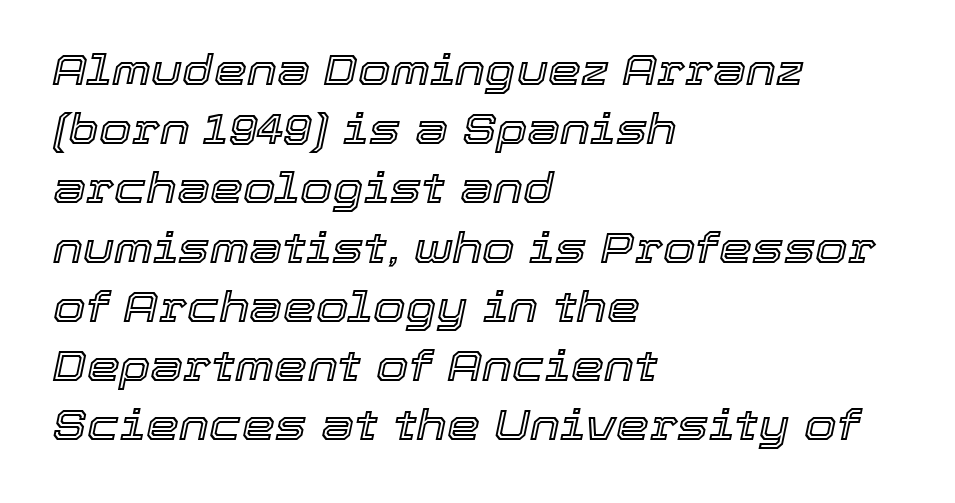
The image shows 42 px text type, italic (leaning right); set left-aligned, normal line spacing (1.41x), normal letter spacing, not underlined; a medium x-height.
